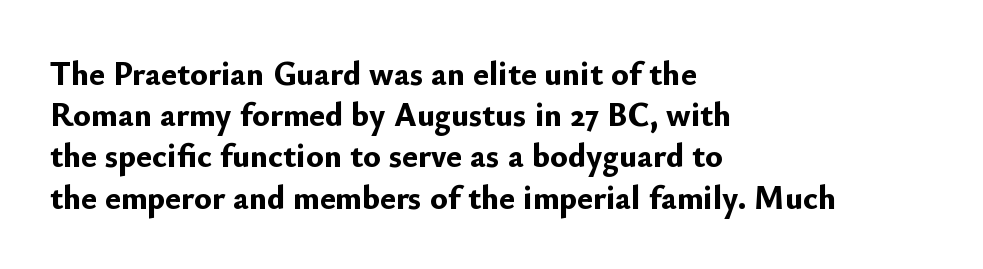
{"serif": "no", "italic": "no", "bold": "yes", "weight": "bold", "width": "normal", "stroke_contrast": "low", "x_height": "small", "monospaced": "no", "underline": "no", "align": "left", "line_spacing": "normal", "line_spacing_ratio": 1.25, "letter_spacing": "normal", "letter_spacing_em": 0.0, "glyph_px": 33}
